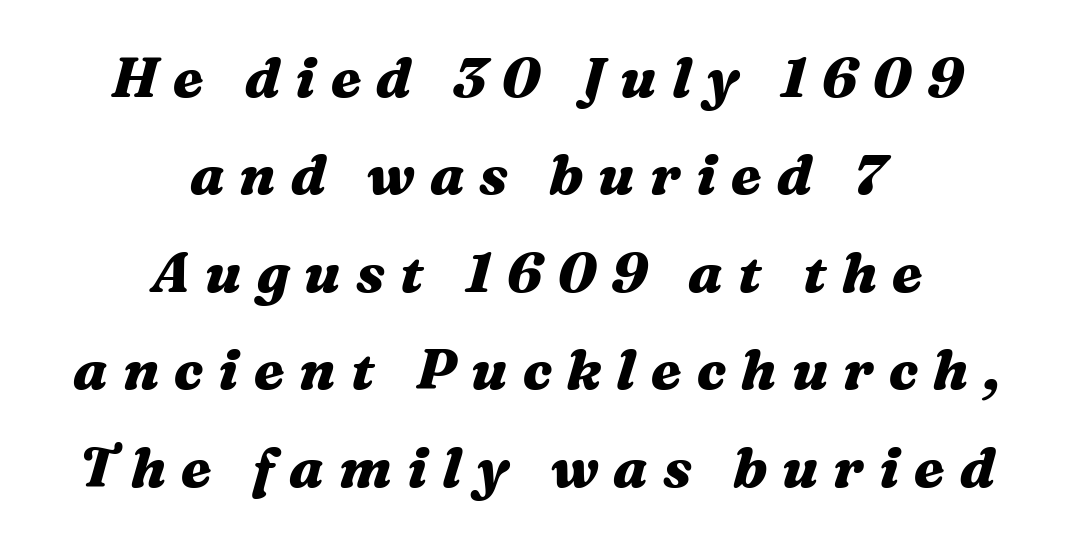
{"italic": "yes", "lean": "right", "slant_degrees": 16, "bold": "yes", "weight": "heavy", "width": "wide", "stroke_contrast": "medium", "x_height": "medium", "monospaced": "no", "underline": "no", "align": "center", "line_spacing_ratio": 1.74, "letter_spacing": "wide", "letter_spacing_em": 0.27, "glyph_px": 56}
